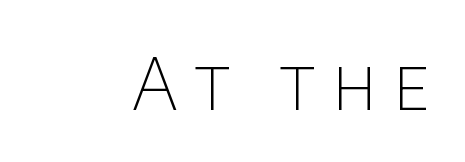
The image shows 71 px thin sans-serif type, upright; set unusually wide letter spacing (+0.24 em), not underlined; low stroke contrast and a large x-height.
